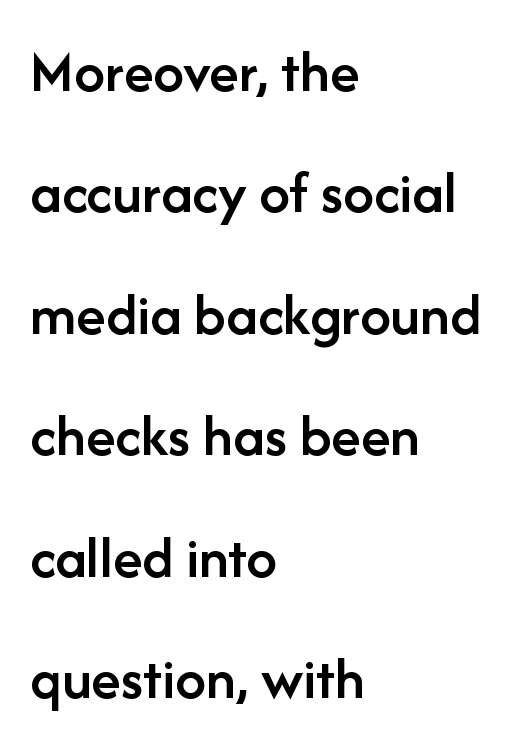
{"serif": "no", "italic": "no", "bold": "semi", "weight": "semibold", "width": "normal", "stroke_contrast": "low", "x_height": "medium", "monospaced": "no", "underline": "no", "align": "left", "line_spacing": "loose", "line_spacing_ratio": 1.99, "letter_spacing": "normal", "letter_spacing_em": 0.0, "glyph_px": 61}
